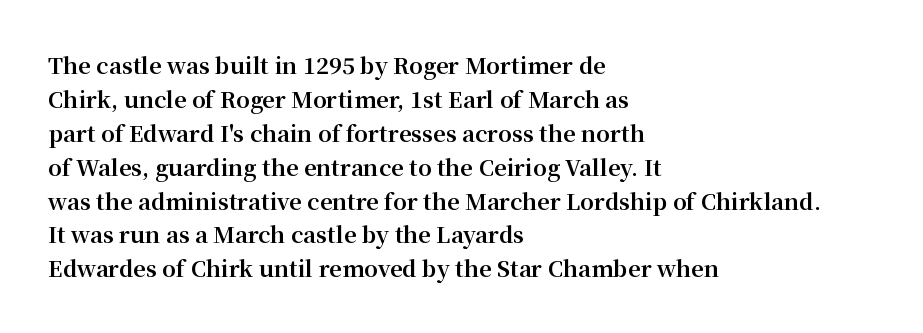
Q: Is the text bold? A: Yes.
Q: Is the text italic (slanted)? A: No, it is upright.
Q: Is the text underlined? A: No.
Q: How is the paragraph aligned? A: Left-aligned.
Q: Is the spacing between letters normal or unusually wide? A: Normal.
Q: Is the spacing between lines tight, normal or loose? A: Normal.
